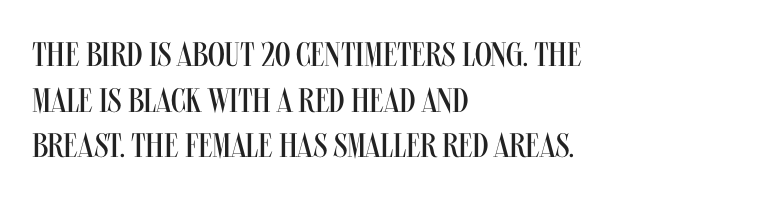
The image shows 34 px regular-weight, condensed sans-serif type, upright; set left-aligned, normal line spacing (1.34x), normal letter spacing, not underlined; medium stroke contrast and a large x-height.
